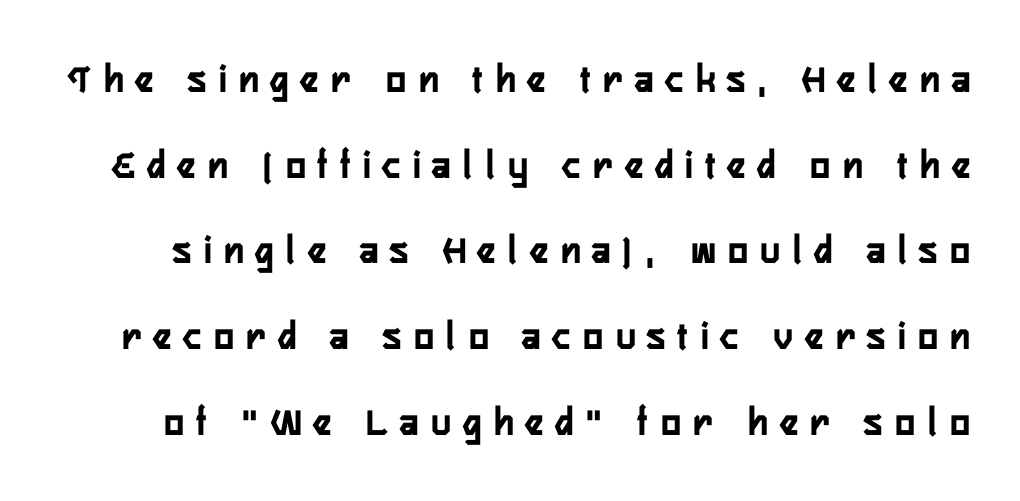
Honestly, the letter spacing is so wide it's the main thing you notice. Loosely led — the rows are spread out. Type style note: lacks serifs. Style check: upright.
